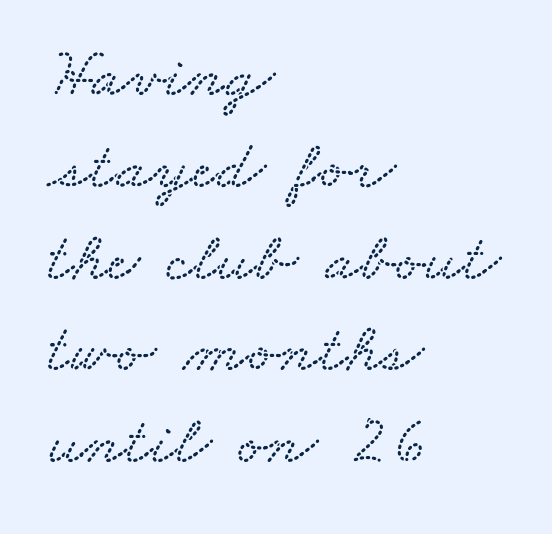
Lines of text with bare space underneath. Do the characters align in a grid? No, the font is proportional. Teacher's note: observe the even left margin — that is flush-left alignment. In terms of leading, this rendering sits right in the middle. Compared with typical body copy, the letter spacing here is the same.
